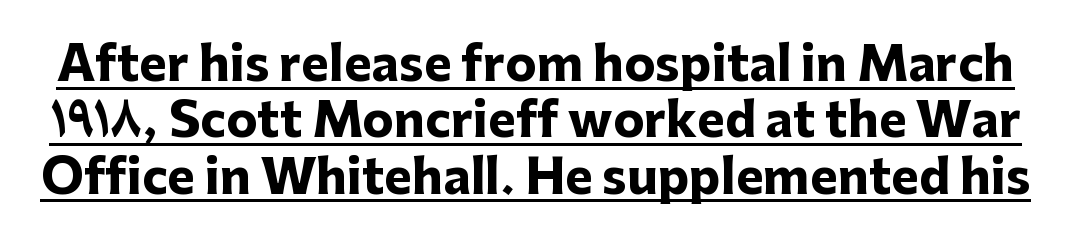
{"serif": "no", "italic": "no", "bold": "yes", "weight": "heavy", "width": "normal", "stroke_contrast": "low", "x_height": "medium", "monospaced": "no", "underline": "yes", "line_spacing_ratio": 1.2, "letter_spacing": "normal", "letter_spacing_em": 0.0, "glyph_px": 47}
